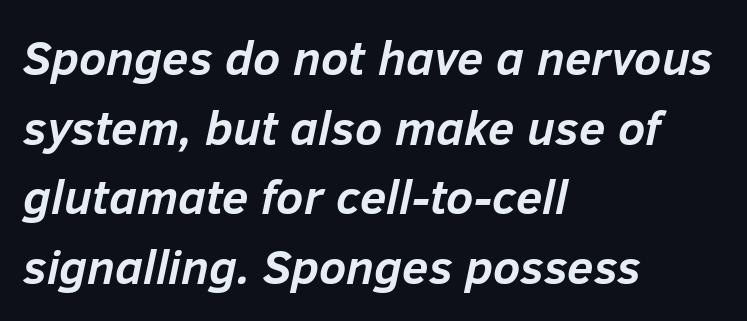
If you drew a ruler down the left edge, every line would touch it. This sample has the flowing, uneven cadence of proportional lettering. Each word holds together tightly as a unit, with standard inter-letter gaps. Each new line begins a customary step beneath the previous one.
